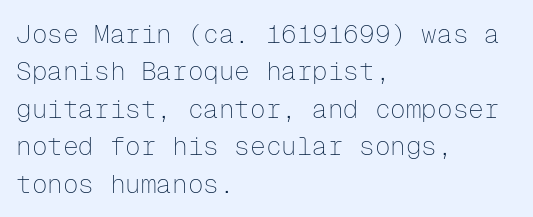
The image shows 26 px text type, upright; set left-aligned, normal line spacing (1.44x), normal letter spacing, not underlined.
